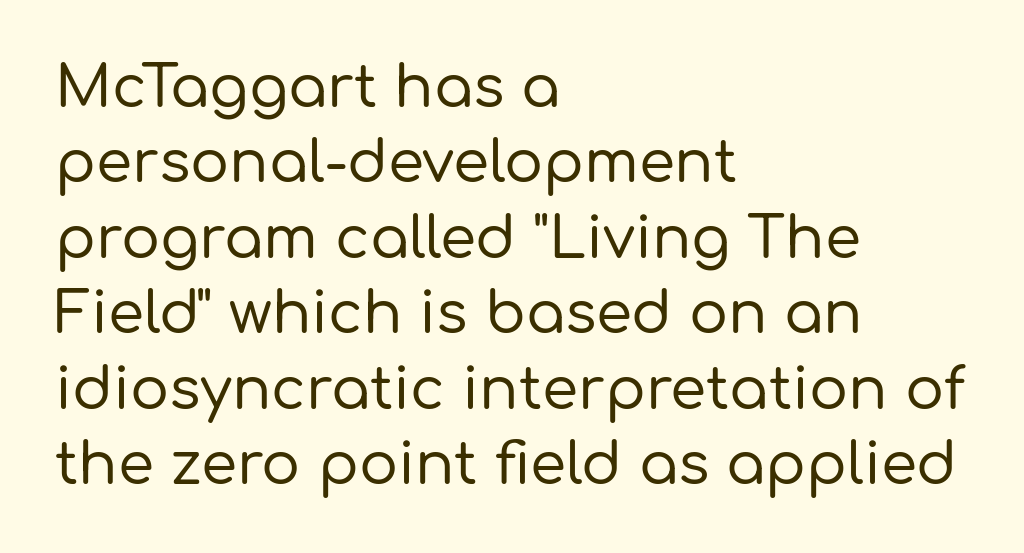
{"serif": "no", "italic": "no", "width": "normal", "stroke_contrast": "low", "x_height": "medium", "monospaced": "no", "underline": "no", "align": "left", "line_spacing": "normal", "line_spacing_ratio": 1.3, "letter_spacing": "normal", "letter_spacing_em": 0.0, "glyph_px": 58}
